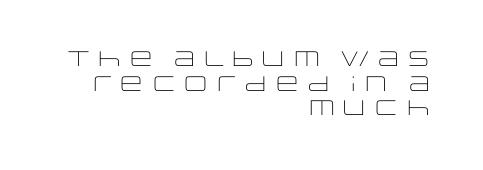
{"italic": "no", "bold": "no", "underline": "no", "align": "right", "line_spacing_ratio": 1.17, "letter_spacing": "normal", "letter_spacing_em": 0.0, "glyph_px": 21}
